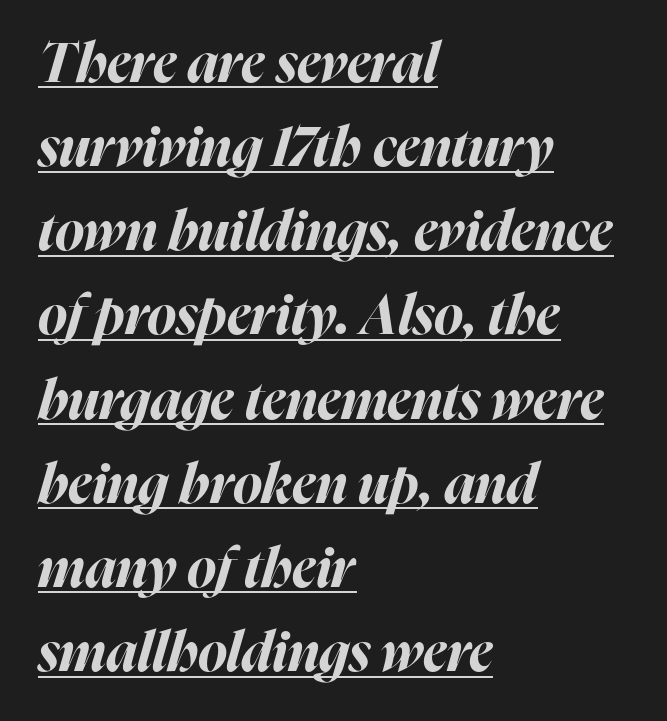
In terms of weight, the rendering is a true, heavy bold. Quick note: italic. Think of a printed novel: that variable character pitch is what you see here. These lines are set flush left with a ragged right edge.
